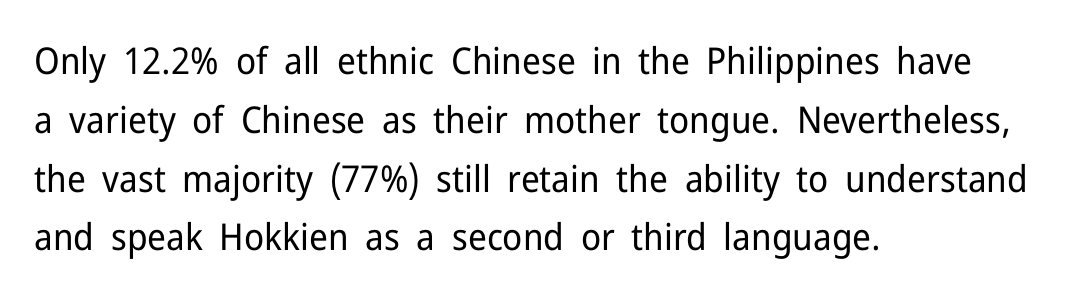
Q: Is the text bold? A: No.
Q: Is the text italic (slanted)? A: No, it is upright.
Q: Is the typeface a serif or a sans-serif typeface? A: Sans-serif.
Q: Is the text underlined? A: No.
Q: How is the paragraph aligned? A: Left-aligned.
Q: Is the spacing between letters normal or unusually wide? A: Normal.
Q: Is the spacing between lines tight, normal or loose? A: Normal.
Q: Width (condensed, normal, or wide)? A: Normal.
Q: Stroke contrast? A: Low.
Q: x-height? A: Medium.
Q: Monospaced? A: No.
